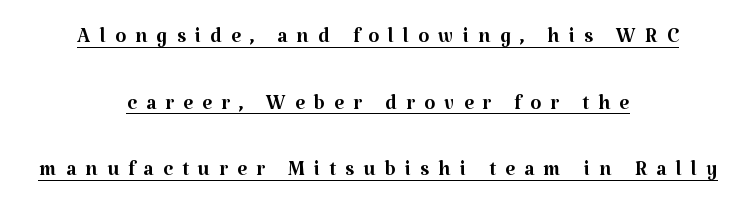
Q: Is the text bold? A: No.
Q: Is the text italic (slanted)? A: No, it is upright.
Q: Is the typeface a serif or a sans-serif typeface? A: Serif.
Q: Is the text underlined? A: Yes.
Q: How is the paragraph aligned? A: Centered.
Q: Is the spacing between letters normal or unusually wide? A: Unusually wide.
Q: Is the spacing between lines tight, normal or loose? A: Loose.
Q: Width (condensed, normal, or wide)? A: Normal.
Q: Stroke contrast? A: Medium.
Q: x-height? A: Medium.
Q: Monospaced? A: No.
